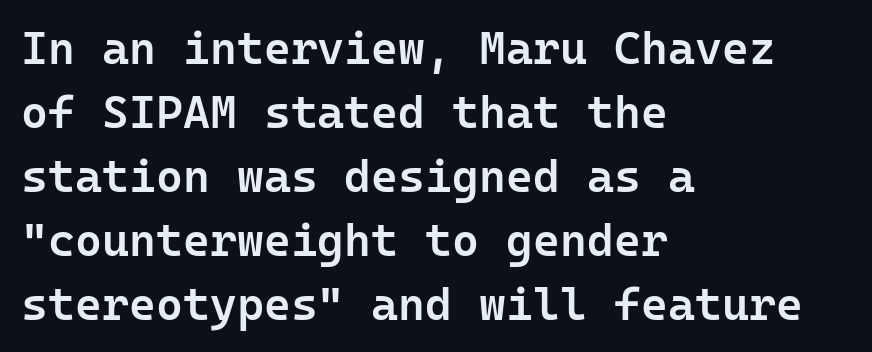
{"serif": "no", "italic": "no", "bold": "semi", "weight": "semibold", "width": "normal", "stroke_contrast": "low", "x_height": "medium", "monospaced": "yes", "underline": "no", "align": "left", "line_spacing": "normal", "line_spacing_ratio": 1.39, "letter_spacing": "normal", "letter_spacing_em": 0.0, "glyph_px": 46}
